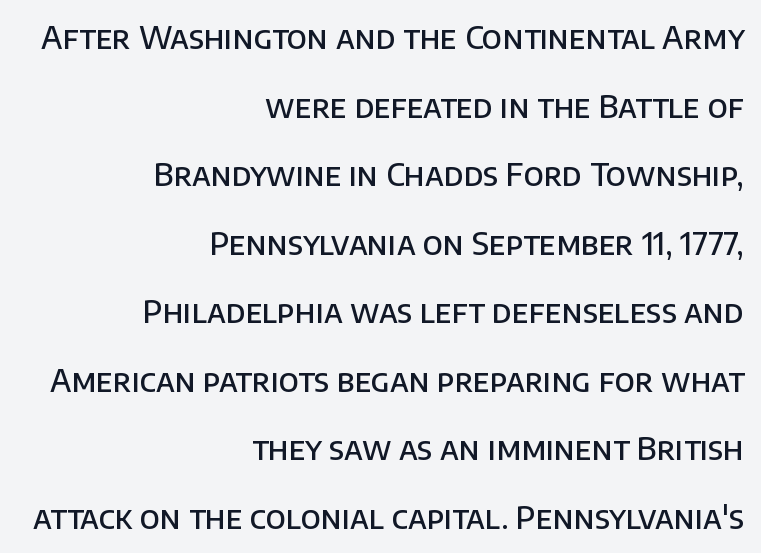
This sample has the flowing, uneven cadence of proportional lettering. This rendering uses right alignment, leaving the left contour irregular. Observe the absence of serifs on each vertical stroke in this sample. Heft: intermediate — a semibold.
